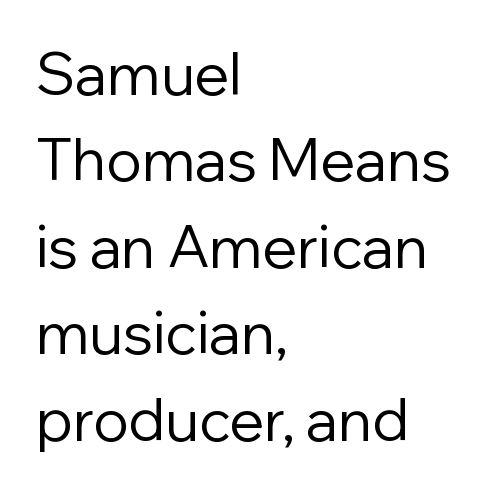
{"serif": "no", "italic": "no", "bold": "no", "weight": "regular", "width": "normal", "stroke_contrast": "low", "x_height": "medium", "monospaced": "no", "underline": "no", "align": "left", "line_spacing": "normal", "line_spacing_ratio": 1.49, "letter_spacing": "normal", "letter_spacing_em": 0.0, "glyph_px": 58}
